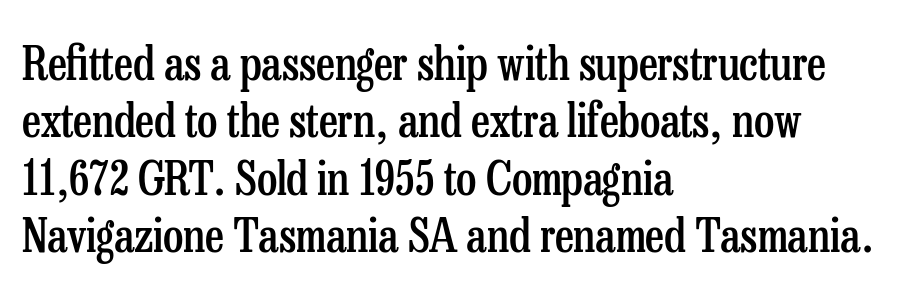
Q: Is the text bold? A: Semi-bold.
Q: Is the text italic (slanted)? A: No, it is upright.
Q: Is the typeface a serif or a sans-serif typeface? A: Serif.
Q: Is the text underlined? A: No.
Q: How is the paragraph aligned? A: Left-aligned.
Q: Is the spacing between letters normal or unusually wide? A: Normal.
Q: Is the spacing between lines tight, normal or loose? A: Normal.
Q: Width (condensed, normal, or wide)? A: Condensed.
Q: Stroke contrast? A: Low.
Q: x-height? A: Medium.
Q: Monospaced? A: No.
